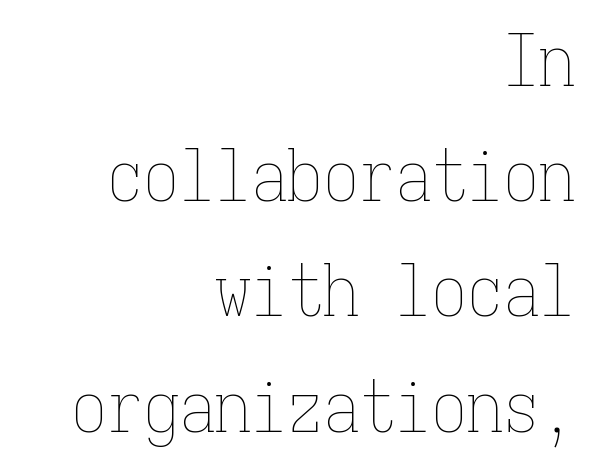
Q: Is the text bold? A: No.
Q: Is the text italic (slanted)? A: No, it is upright.
Q: Is the text underlined? A: No.
Q: How is the paragraph aligned? A: Right-aligned.
Q: Is the spacing between letters normal or unusually wide? A: Normal.
Q: Is the spacing between lines tight, normal or loose? A: Normal.
Q: Width (condensed, normal, or wide)? A: Condensed.
Q: Stroke contrast? A: Low.
Q: x-height? A: Medium.
Q: Monospaced? A: Yes.
